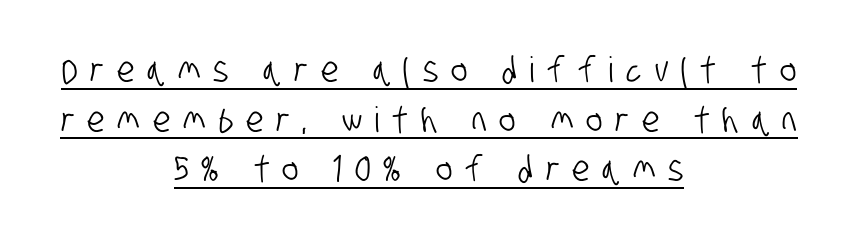
The image shows 35 px condensed sans-serif type; set centered, normal line spacing (1.42x), unusually wide letter spacing (+0.37 em), underlined; low stroke contrast and a large x-height.
